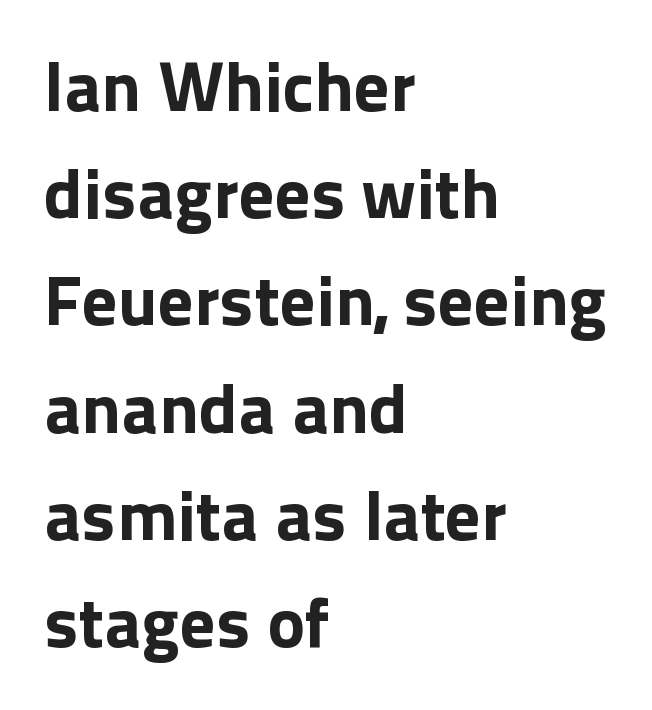
Q: Is the text bold? A: Yes.
Q: Is the text italic (slanted)? A: No, it is upright.
Q: Is the typeface a serif or a sans-serif typeface? A: Sans-serif.
Q: Is the text underlined? A: No.
Q: How is the paragraph aligned? A: Left-aligned.
Q: Is the spacing between letters normal or unusually wide? A: Normal.
Q: Is the spacing between lines tight, normal or loose? A: Normal.
Q: Width (condensed, normal, or wide)? A: Normal.
Q: x-height? A: Medium.
Q: Monospaced? A: No.
